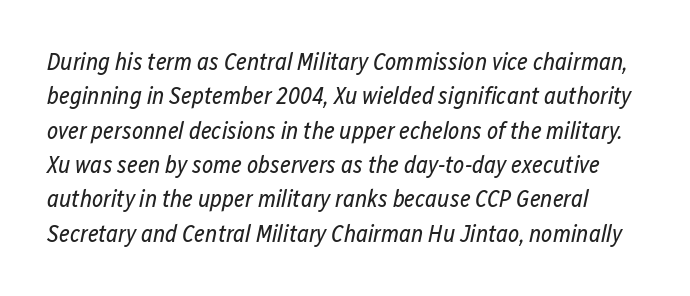
{"italic": "yes", "lean": "right", "slant_degrees": 12, "bold": "no", "underline": "no", "line_spacing": "normal", "line_spacing_ratio": 1.43, "letter_spacing": "normal", "letter_spacing_em": 0.0, "glyph_px": 24}
